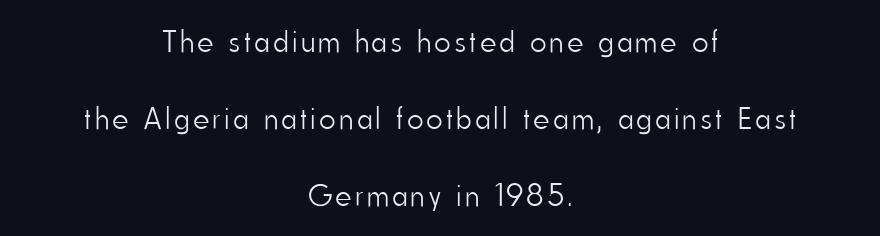
Do the characters align in a grid? No, the font is proportional. Font category for this specimen: sans-serif. Letters rest on an invisible, unmarked baseline. The compositor balanced each line on the midline. This is not heavy type; no bold has been used. When letters stand straight like this, we call the style roman or upright.
